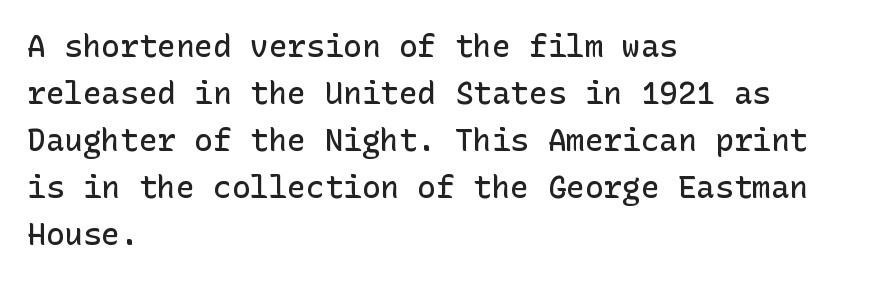
{"serif": "no", "italic": "no", "bold": "semi", "weight": "semibold", "width": "normal", "stroke_contrast": "low", "x_height": "medium", "underline": "no", "align": "left", "line_spacing": "normal", "line_spacing_ratio": 1.52, "letter_spacing": "normal", "letter_spacing_em": 0.0, "glyph_px": 31}
